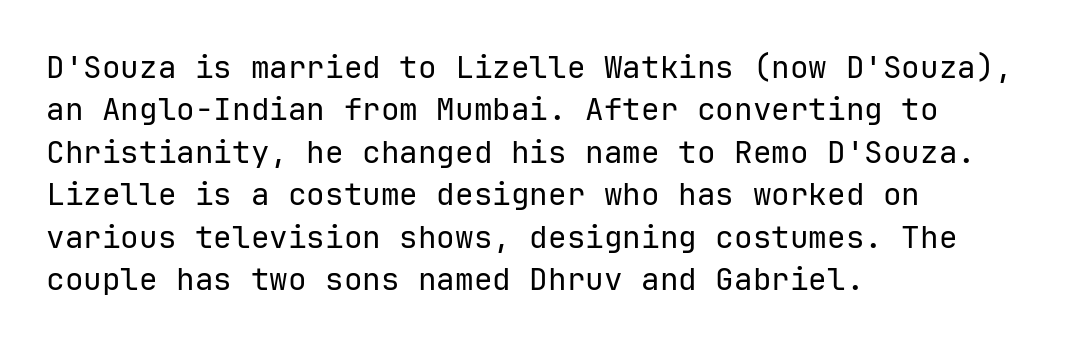
Casual observation: everything's shoved over to the left. Type style note: lacks serifs. Vertically, the passage feels balanced, rows spaced as you'd expect. You could count columns in this text — the font is strictly monospaced. Each stroke keeps to a modest, everyday thickness or less.
